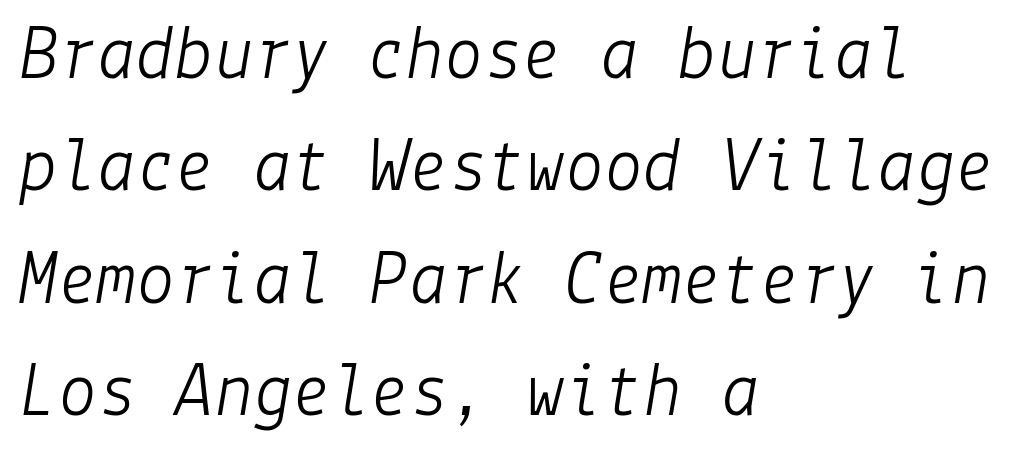
Q: Is the text bold? A: No.
Q: Is the text italic (slanted)? A: Yes, it leans right by about 9 degrees.
Q: Is the text underlined? A: No.
Q: How is the paragraph aligned? A: Left-aligned.
Q: Is the spacing between letters normal or unusually wide? A: Normal.
Q: Is the spacing between lines tight, normal or loose? A: Normal.
Q: Width (condensed, normal, or wide)? A: Normal.
Q: Stroke contrast? A: Low.
Q: x-height? A: Medium.
